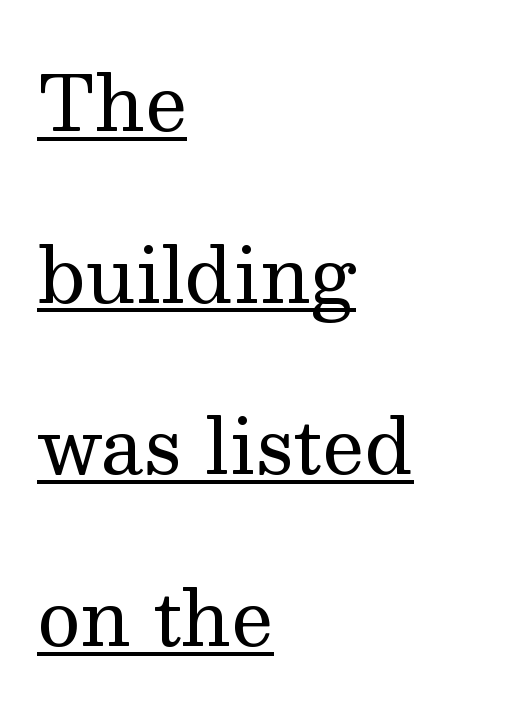
{"serif": "yes", "italic": "no", "bold": "no", "weight": "regular", "width": "normal", "stroke_contrast": "medium", "x_height": "medium", "monospaced": "no", "underline": "yes", "align": "left", "line_spacing": "loose", "line_spacing_ratio": 2.29, "letter_spacing": "normal", "letter_spacing_em": 0.0, "glyph_px": 75}
